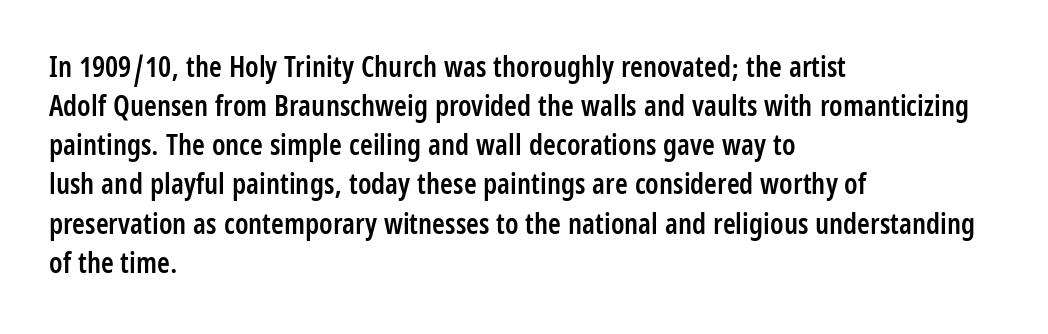
{"serif": "no", "italic": "no", "bold": "semi", "weight": "semibold", "width": "condensed", "stroke_contrast": "low", "x_height": "large", "monospaced": "no", "underline": "no", "align": "left", "line_spacing": "normal", "line_spacing_ratio": 1.35, "letter_spacing": "normal", "letter_spacing_em": 0.0, "glyph_px": 29}
